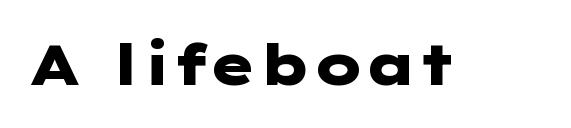
Bold? Absolutely — the strokes are thick and heavy. Short note: letters normally spaced. Is this a sans? Yes — the strokes have no serifs. In terms of posture, this sample is upright. Honestly, there is no underline to notice here at all.
